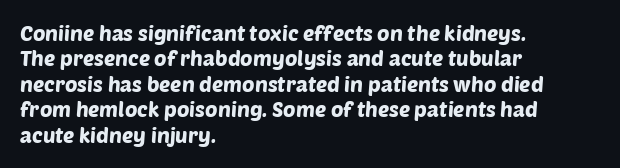
The gaps between neighbouring characters are ordinary and unremarkable. Anything drawn beneath the words? Only blank space. The rendering anchors every line to the left-hand side.
